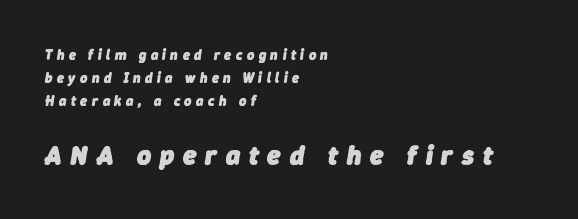
Q: Is the text bold? A: Yes.
Q: Is the text italic (slanted)? A: Yes, it leans right by about 9 degrees.
Q: Is the text underlined? A: No.
Q: How is the paragraph aligned? A: Left-aligned.
Q: Is the spacing between letters normal or unusually wide? A: Unusually wide.
Q: Is the spacing between lines tight, normal or loose? A: Normal.
Q: Which block of text is set in a larger size, the first (top) or the second (bottom)? A: The second (bottom) one.
